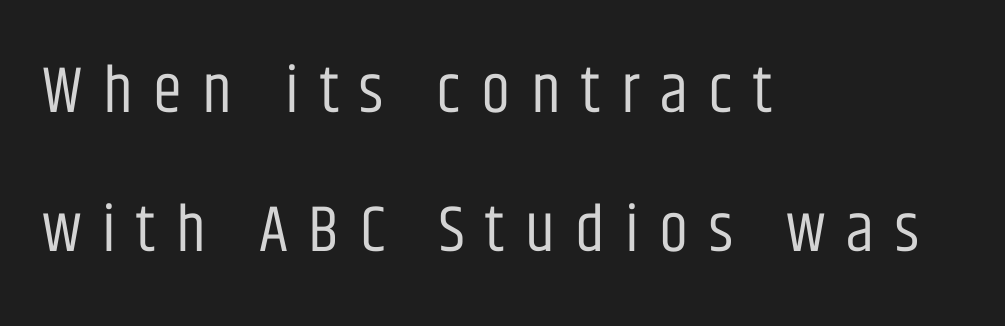
{"serif": "no", "italic": "no", "bold": "no", "weight": "regular", "width": "condensed", "stroke_contrast": "low", "x_height": "large", "monospaced": "no", "underline": "no", "align": "left", "line_spacing": "loose", "line_spacing_ratio": 2.11, "letter_spacing": "wide", "letter_spacing_em": 0.31, "glyph_px": 66}
